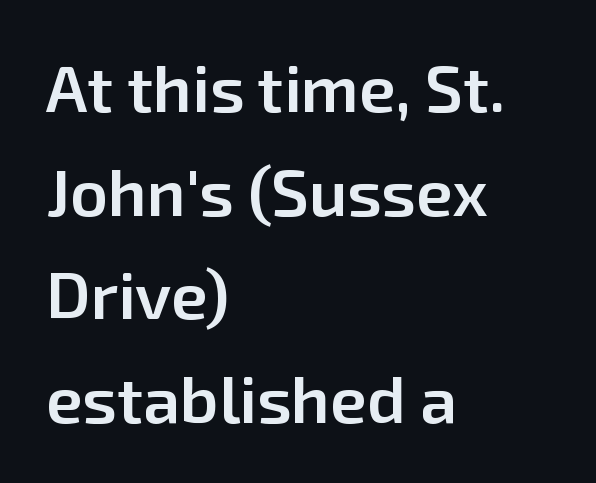
Q: Is the text bold? A: Semi-bold.
Q: Is the text italic (slanted)? A: No, it is upright.
Q: Is the typeface a serif or a sans-serif typeface? A: Sans-serif.
Q: Is the text underlined? A: No.
Q: How is the paragraph aligned? A: Left-aligned.
Q: Is the spacing between letters normal or unusually wide? A: Normal.
Q: Is the spacing between lines tight, normal or loose? A: Normal.
Q: Width (condensed, normal, or wide)? A: Normal.
Q: Stroke contrast? A: Low.
Q: x-height? A: Medium.
Q: Monospaced? A: No.
